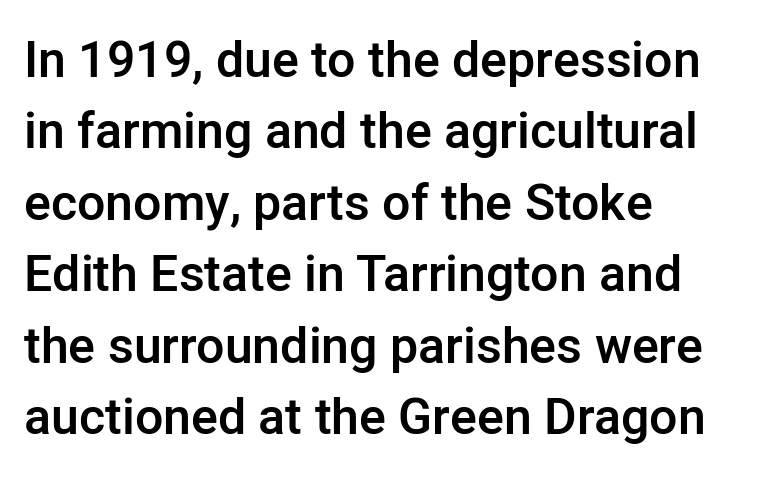
Q: Is the text bold? A: Semi-bold.
Q: Is the text italic (slanted)? A: No, it is upright.
Q: Is the typeface a serif or a sans-serif typeface? A: Sans-serif.
Q: Is the text underlined? A: No.
Q: How is the paragraph aligned? A: Left-aligned.
Q: Is the spacing between letters normal or unusually wide? A: Normal.
Q: Is the spacing between lines tight, normal or loose? A: Normal.
Q: Width (condensed, normal, or wide)? A: Normal.
Q: Stroke contrast? A: Low.
Q: x-height? A: Medium.
Q: Monospaced? A: No.
